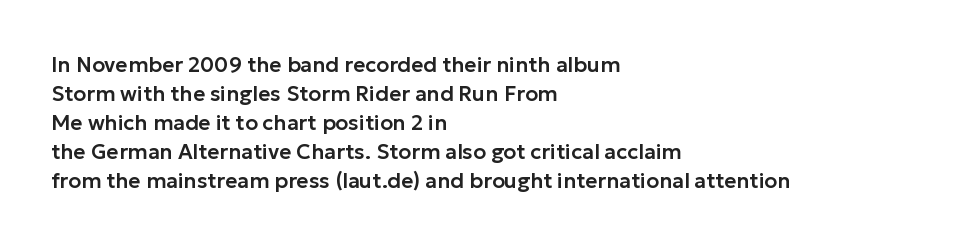
Q: Is the text italic (slanted)? A: No, it is upright.
Q: Is the text underlined? A: No.
Q: How is the paragraph aligned? A: Left-aligned.
Q: Is the spacing between letters normal or unusually wide? A: Normal.
Q: Is the spacing between lines tight, normal or loose? A: Normal.
